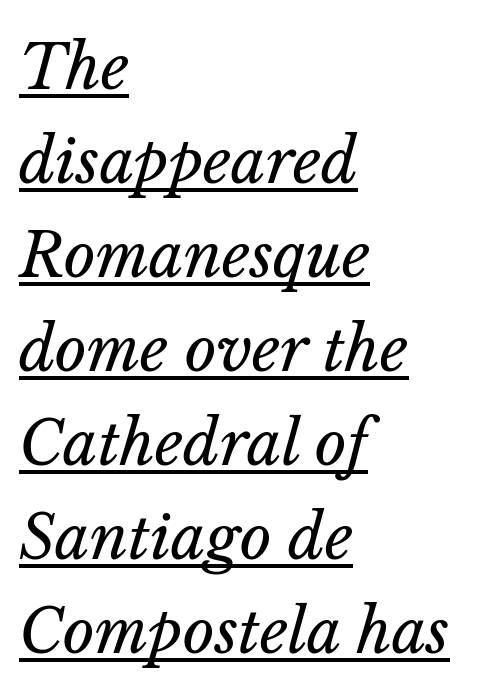
Q: Is the text bold? A: No.
Q: Is the text italic (slanted)? A: Yes, it leans right by about 14 degrees.
Q: Is the text underlined? A: Yes.
Q: How is the paragraph aligned? A: Left-aligned.
Q: Is the spacing between letters normal or unusually wide? A: Normal.
Q: Is the spacing between lines tight, normal or loose? A: Normal.
Q: Width (condensed, normal, or wide)? A: Normal.
Q: Stroke contrast? A: Low.
Q: x-height? A: Medium.
Q: Monospaced? A: No.
